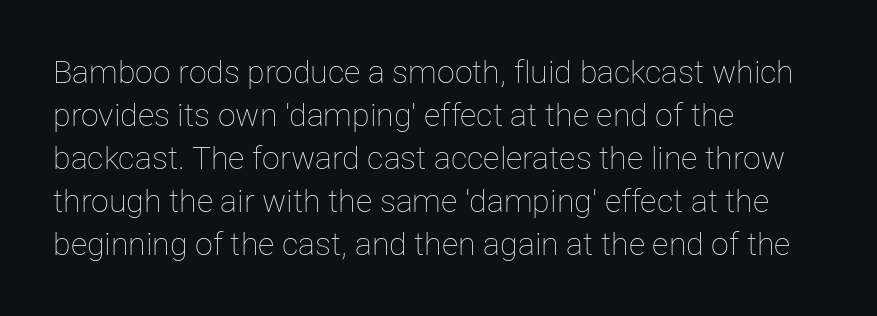
{"italic": "no", "bold": "no", "weight": "thin", "width": "normal", "stroke_contrast": "low", "x_height": "medium", "monospaced": "no", "underline": "no", "align": "left", "line_spacing": "normal", "line_spacing_ratio": 1.34, "letter_spacing": "normal", "letter_spacing_em": 0.0, "glyph_px": 32}
